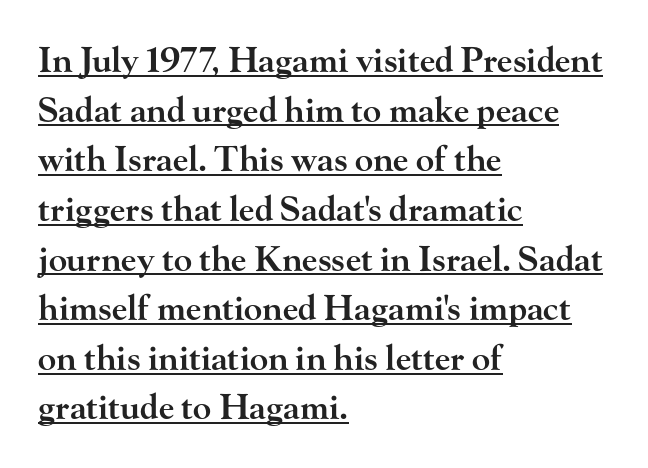
Typeset ragged right — the left edge is the straight one. The face used here is proportionally spaced, like ordinary book or web type. Underlining? Definitely there. Firm but not heavy-handed strokes: this text is semibold. In terms of leading, this rendering sits right in the middle. The type family on display is of the serif kind.
